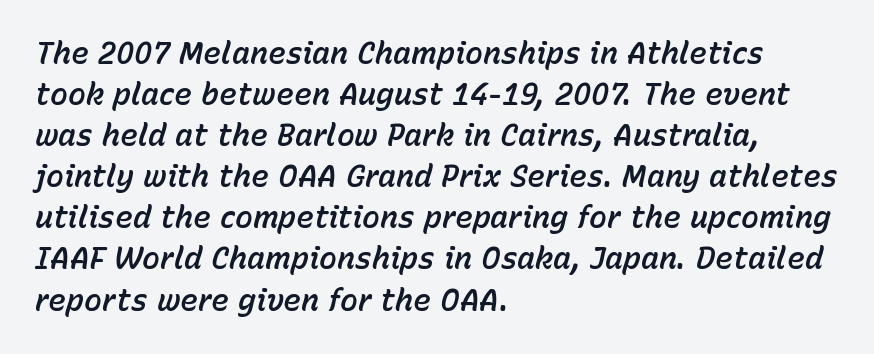
The image shows 30 px text type, italic (leaning right); set left-aligned, normal line spacing (1.37x), normal letter spacing, not underlined; low stroke contrast and a medium x-height.
